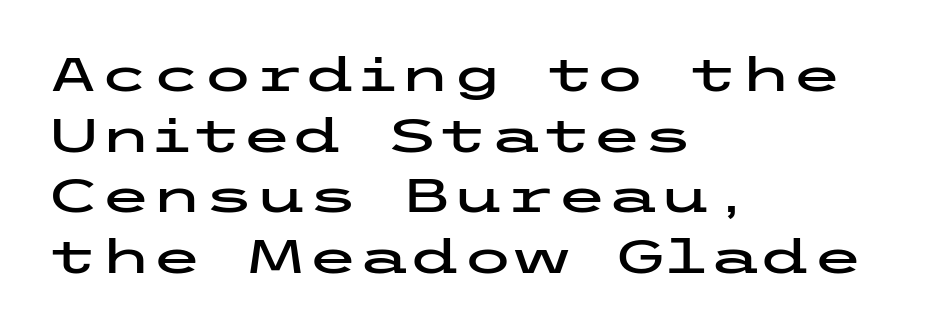
Q: Is the text italic (slanted)? A: No, it is upright.
Q: Is the typeface a serif or a sans-serif typeface? A: Sans-serif.
Q: Is the text underlined? A: No.
Q: How is the paragraph aligned? A: Left-aligned.
Q: Is the spacing between letters normal or unusually wide? A: Normal.
Q: Is the spacing between lines tight, normal or loose? A: Normal.
Q: Width (condensed, normal, or wide)? A: Wide.
Q: Stroke contrast? A: Low.
Q: x-height? A: Medium.
